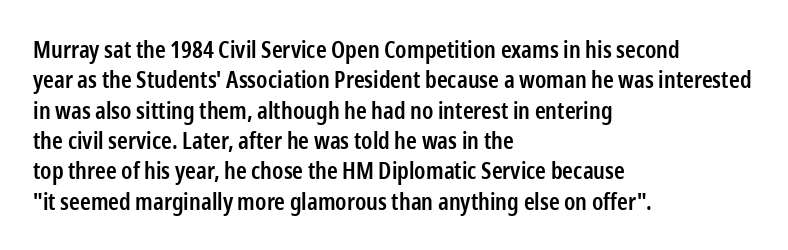
The space between consecutive lines is moderate. Each glyph is drawn with semibold strokes, heavier than normal yet not fully bold. Casual observation: everything's shoved over to the left. Letters rest on an invisible, unmarked baseline. It's the straight-up-and-down kind of type. Standard letterfit; no display-style spreading of the glyphs.
